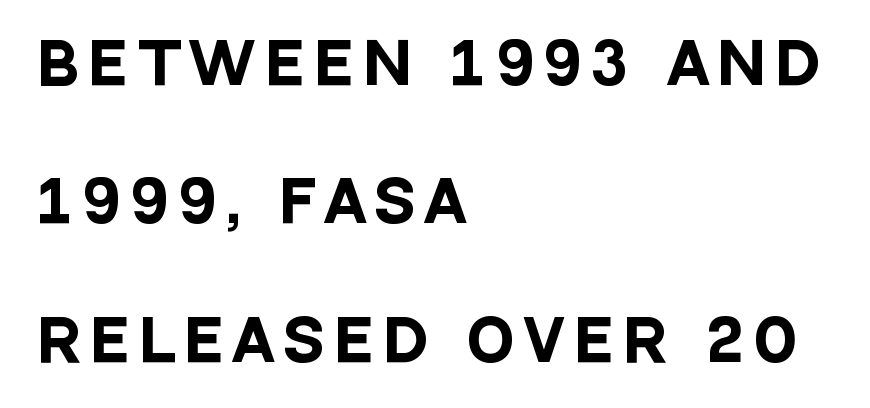
Q: Is the text bold? A: Yes.
Q: Is the text italic (slanted)? A: No, it is upright.
Q: Is the typeface a serif or a sans-serif typeface? A: Sans-serif.
Q: Is the text underlined? A: No.
Q: How is the paragraph aligned? A: Left-aligned.
Q: Is the spacing between letters normal or unusually wide? A: Unusually wide.
Q: Is the spacing between lines tight, normal or loose? A: Loose.
Q: Width (condensed, normal, or wide)? A: Condensed.
Q: Stroke contrast? A: Low.
Q: x-height? A: Large.
Q: Monospaced? A: No.
